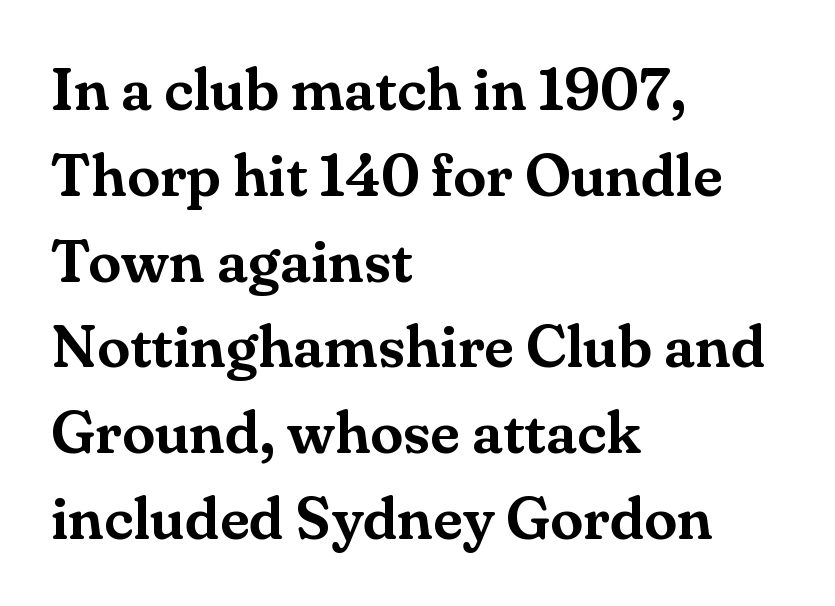
{"serif": "yes", "italic": "no", "width": "normal", "stroke_contrast": "medium", "x_height": "small", "monospaced": "no", "underline": "no", "align": "left", "line_spacing": "normal", "line_spacing_ratio": 1.43, "letter_spacing": "normal", "letter_spacing_em": 0.0, "glyph_px": 60}
